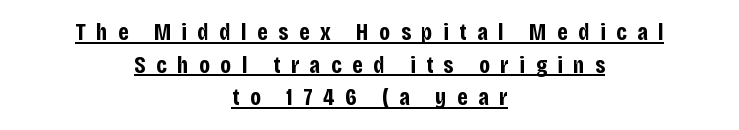
The image shows 24 px bold type, upright; set centered, normal line spacing (1.36x), unusually wide letter spacing (+0.44 em), underlined.
